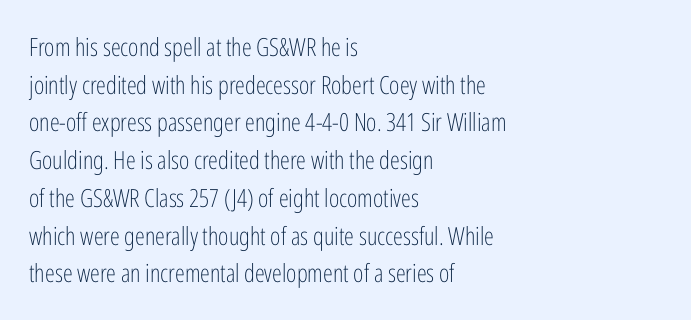
{"italic": "no", "bold": "no", "underline": "no", "align": "left", "line_spacing": "normal", "line_spacing_ratio": 1.51, "letter_spacing": "normal", "letter_spacing_em": 0.0, "glyph_px": 25}
